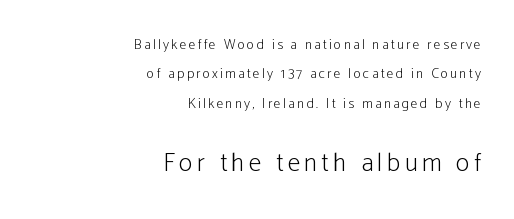
Q: Is the text bold? A: No.
Q: Is the text italic (slanted)? A: No, it is upright.
Q: Is the text underlined? A: No.
Q: How is the paragraph aligned? A: Right-aligned.
Q: Is the spacing between lines tight, normal or loose? A: Loose.
Q: Which block of text is set in a larger size, the first (top) or the second (bottom)? A: The second (bottom) one.
